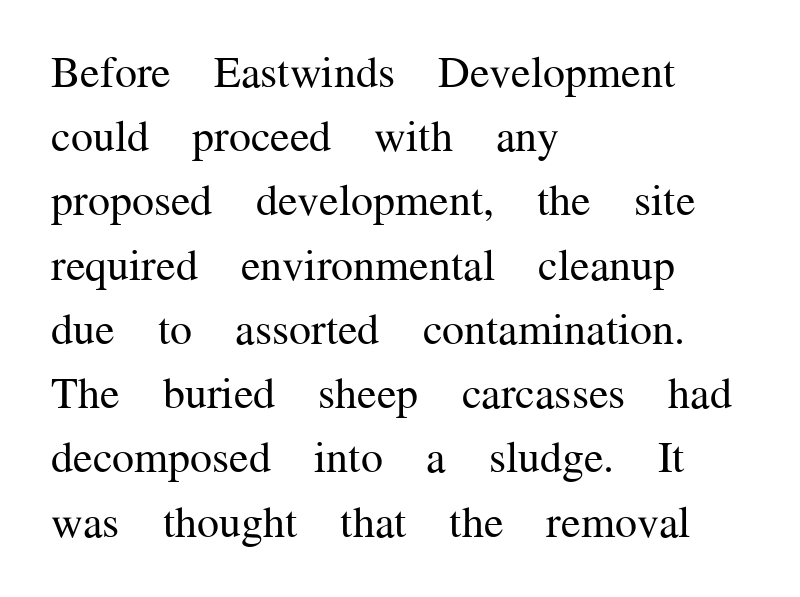
Q: Is the text bold? A: No.
Q: Is the text italic (slanted)? A: No, it is upright.
Q: Is the typeface a serif or a sans-serif typeface? A: Serif.
Q: Is the text underlined? A: No.
Q: How is the paragraph aligned? A: Left-aligned.
Q: Is the spacing between letters normal or unusually wide? A: Normal.
Q: Is the spacing between lines tight, normal or loose? A: Normal.
Q: Width (condensed, normal, or wide)? A: Normal.
Q: Stroke contrast? A: Medium.
Q: x-height? A: Medium.
Q: Monospaced? A: No.
